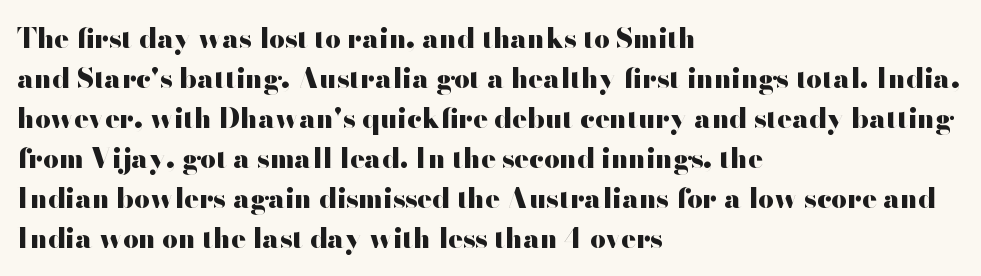
The image shows 27 px bold type, upright; set left-aligned, normal line spacing (1.48x), normal letter spacing, not underlined.
